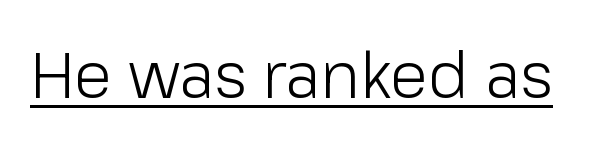
Q: Is the text bold? A: No.
Q: Is the text italic (slanted)? A: No, it is upright.
Q: Is the typeface a serif or a sans-serif typeface? A: Sans-serif.
Q: Is the text underlined? A: Yes.
Q: Is the spacing between letters normal or unusually wide? A: Normal.
Q: Width (condensed, normal, or wide)? A: Normal.
Q: Stroke contrast? A: Low.
Q: x-height? A: Medium.
Q: Monospaced? A: No.
